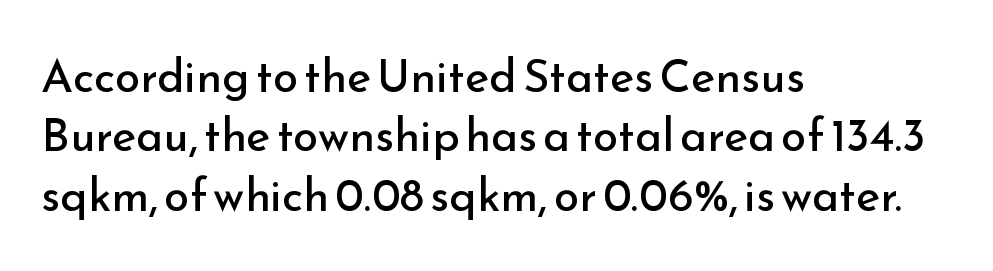
Q: Is the text bold? A: No.
Q: Is the text italic (slanted)? A: No, it is upright.
Q: Is the typeface a serif or a sans-serif typeface? A: Sans-serif.
Q: Is the text underlined? A: No.
Q: How is the paragraph aligned? A: Left-aligned.
Q: Is the spacing between letters normal or unusually wide? A: Normal.
Q: Is the spacing between lines tight, normal or loose? A: Normal.
Q: Width (condensed, normal, or wide)? A: Normal.
Q: Stroke contrast? A: Low.
Q: x-height? A: Small.
Q: Monospaced? A: No.
